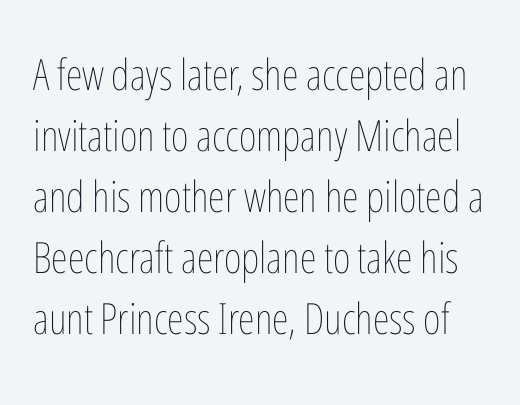
Q: Is the text bold? A: No.
Q: Is the text italic (slanted)? A: No, it is upright.
Q: Is the text underlined? A: No.
Q: Is the spacing between letters normal or unusually wide? A: Normal.
Q: Is the spacing between lines tight, normal or loose? A: Normal.
Q: Width (condensed, normal, or wide)? A: Condensed.
Q: Stroke contrast? A: Low.
Q: x-height? A: Medium.
Q: Monospaced? A: No.
